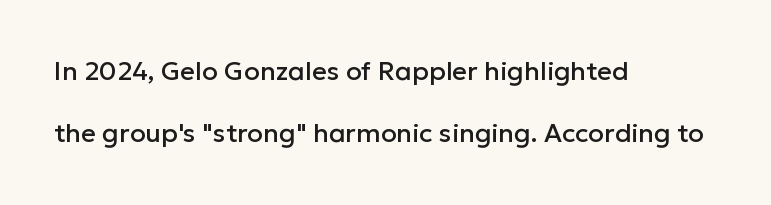
{"italic": "no", "underline": "no", "align": "left", "line_spacing": "loose", "line_spacing_ratio": 2.4, "letter_spacing": "normal", "letter_spacing_em": 0.0, "glyph_px": 26}
